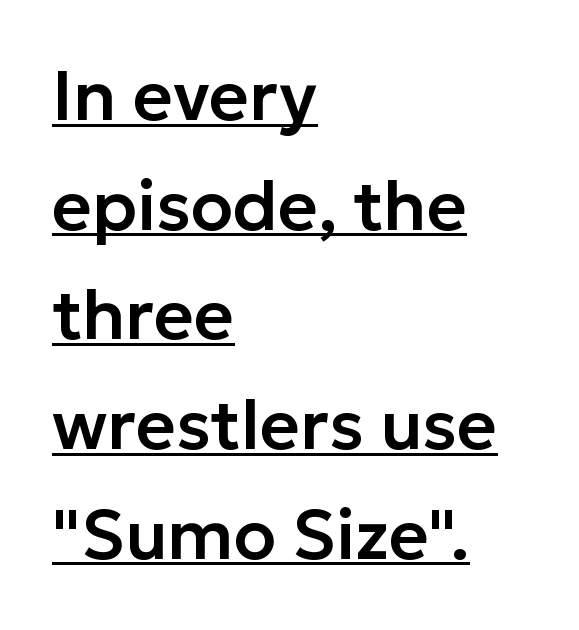
Q: Is the text italic (slanted)? A: No, it is upright.
Q: Is the typeface a serif or a sans-serif typeface? A: Sans-serif.
Q: Is the text underlined? A: Yes.
Q: How is the paragraph aligned? A: Left-aligned.
Q: Is the spacing between letters normal or unusually wide? A: Normal.
Q: Is the spacing between lines tight, normal or loose? A: Normal.
Q: Width (condensed, normal, or wide)? A: Normal.
Q: Stroke contrast? A: Low.
Q: x-height? A: Medium.
Q: Monospaced? A: No.
